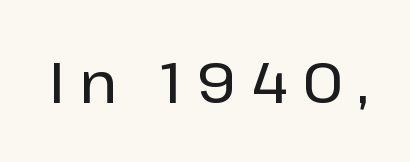
Spacing verdict: proportional, widths tailored to each character. The type is letterspaced generously, with wide tracking. A bare baseline throughout the passage. Italic? Not at all — the glyphs are vertical. Each letter's strokes conclude bluntly, with no projecting serifs.
